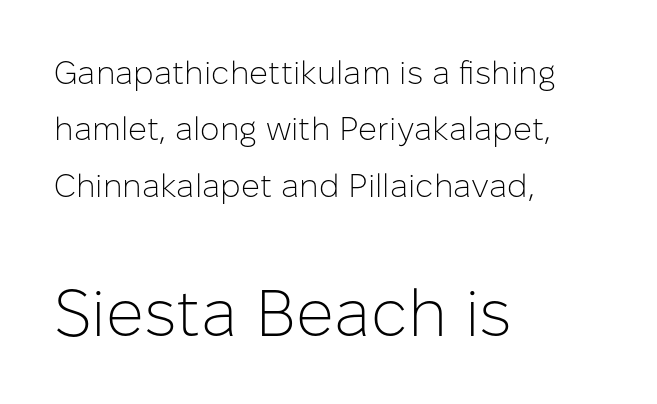
{"serif": "no", "italic": "no", "bold": "no", "weight": "light", "width": "normal", "stroke_contrast": "low", "x_height": "medium", "monospaced": "no", "underline": "no", "align": "left", "line_spacing_ratio": 1.71, "letter_spacing": "normal", "letter_spacing_em": 0.0, "larger_block": "second", "size_ratio": 2.0, "glyph_px": 66}
